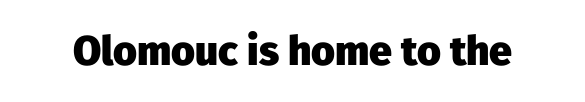
Is this a fixed-width face? No — the glyphs have proportional, varying widths. The type sits square on the baseline with zero lean. Nope, no serifs anywhere on these letters. Observe the ordinary spacing: letters are neighbours, not strangers. The area under the type is left untouched.
